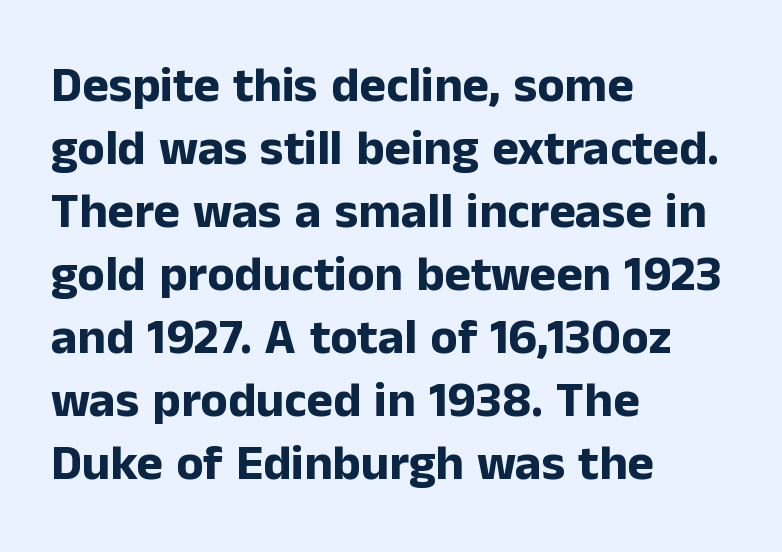
Thick stems and heavy bowls — unmistakably bold. The space beneath each line is pristine and unruled. Between one letter and the next there's only the usual sliver of space. The letters advance in unequal steps, a hallmark of proportional type.
